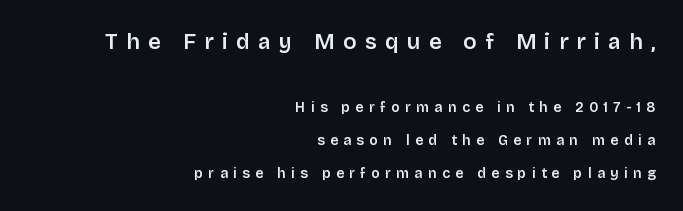
Typeset ragged left — the right edge is the straight one. Strokes here are thickened, but only to semibold level. The emphasis by scale lands on block number one, above. In terms of leading, this rendering errs on the spacious side.
